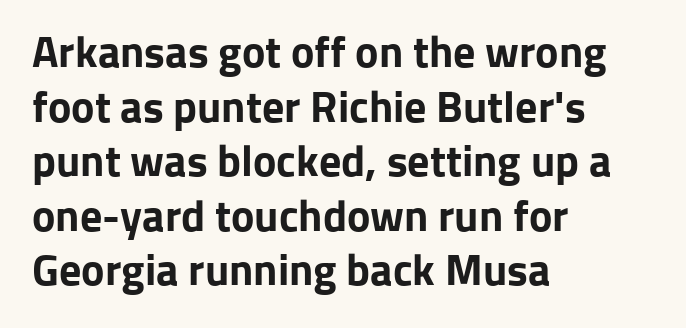
Q: Is the text bold? A: Yes.
Q: Is the text italic (slanted)? A: No, it is upright.
Q: Is the typeface a serif or a sans-serif typeface? A: Sans-serif.
Q: Is the text underlined? A: No.
Q: How is the paragraph aligned? A: Left-aligned.
Q: Is the spacing between letters normal or unusually wide? A: Normal.
Q: Width (condensed, normal, or wide)? A: Normal.
Q: Stroke contrast? A: Low.
Q: x-height? A: Medium.
Q: Monospaced? A: No.
